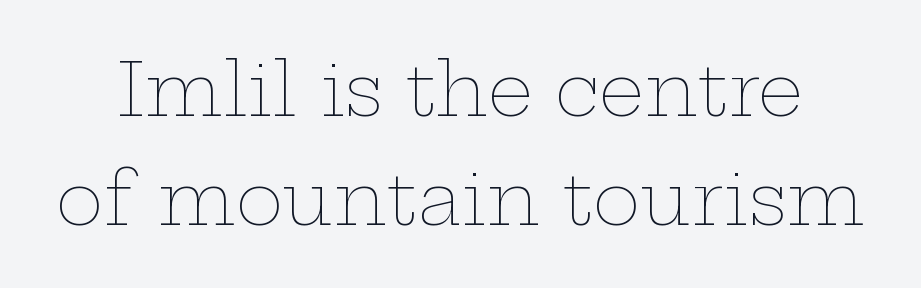
The image shows 72 px thin, wide type, upright; set normal line spacing (1.51x), normal letter spacing, not underlined; low stroke contrast and a medium x-height.
